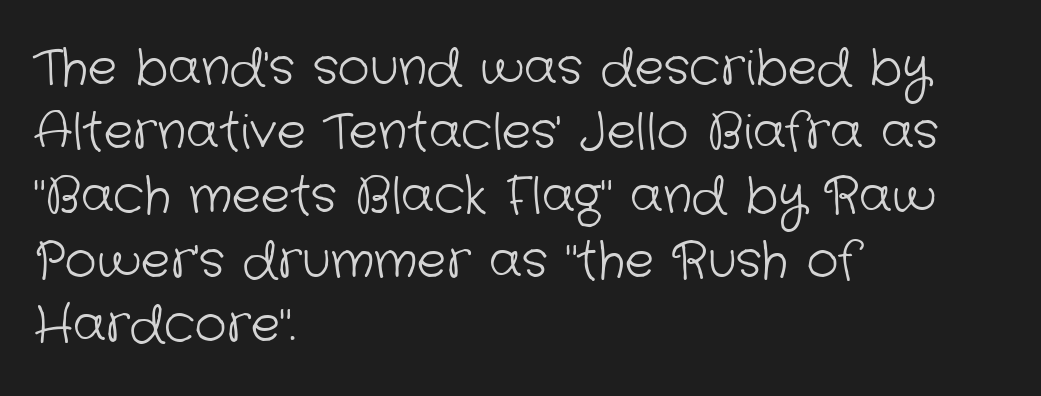
Letters have the restrained weight of plain body copy at most. Is this a fixed-width face? No — the glyphs have proportional, varying widths. Which margin do the lines hug? The left one — the right edge is uneven. Letterform terminals end flat and unadorned throughout the passage. The letters sit at their default tracking, neither squeezed nor spread.
